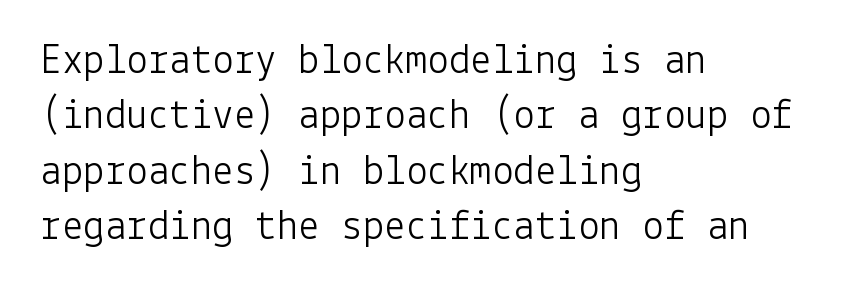
Q: Is the text bold? A: No.
Q: Is the text italic (slanted)? A: No, it is upright.
Q: Is the typeface a serif or a sans-serif typeface? A: Sans-serif.
Q: Is the text underlined? A: No.
Q: How is the paragraph aligned? A: Left-aligned.
Q: Is the spacing between letters normal or unusually wide? A: Normal.
Q: Is the spacing between lines tight, normal or loose? A: Normal.
Q: Width (condensed, normal, or wide)? A: Normal.
Q: Stroke contrast? A: Low.
Q: x-height? A: Medium.
